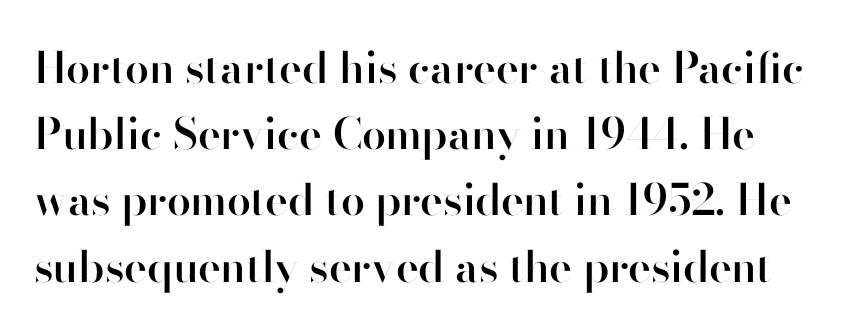
Note the varied advance widths — an 'i' is clearly narrower than an 'm'. Leading: standard. Is there any slant? The stems are plumb. This rendering leaves character spacing at its baseline value. A somewhat darkened texture: the type is semibold rather than bold.
